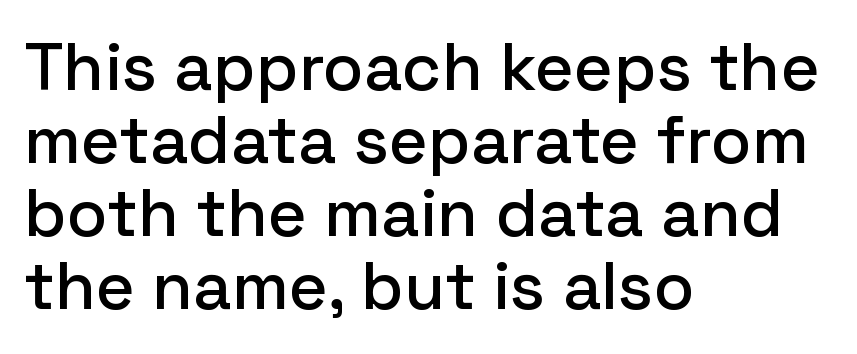
Standard letterfit; no display-style spreading of the glyphs. In CSS terms this would be text-align: left. Spacing verdict: proportional, widths tailored to each character. Interline gaps are noticeably narrow in this sample. Does the lettering tilt? It doesn't — this is upright.
